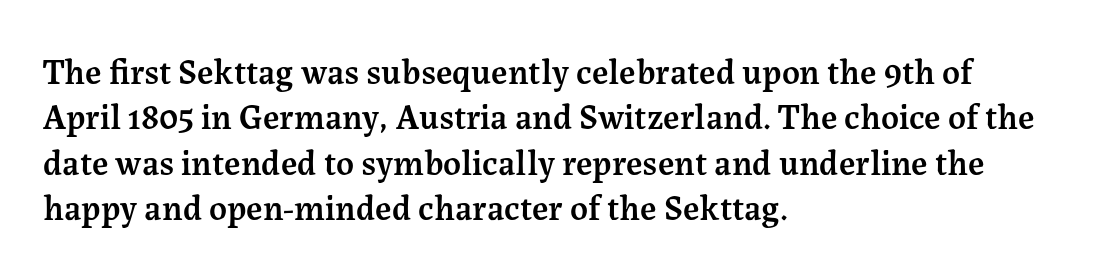
{"serif": "yes", "italic": "no", "bold": "semi", "weight": "semibold", "width": "normal", "stroke_contrast": "medium", "x_height": "medium", "monospaced": "no", "underline": "no", "align": "left", "line_spacing": "normal", "line_spacing_ratio": 1.3, "letter_spacing": "normal", "letter_spacing_em": 0.0, "glyph_px": 35}
